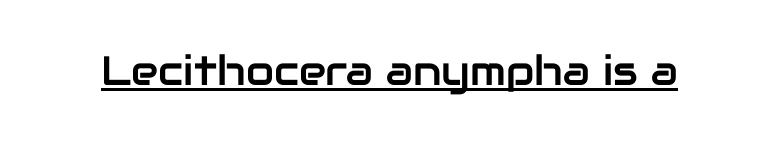
{"serif": "no", "italic": "no", "width": "normal", "stroke_contrast": "low", "x_height": "medium", "monospaced": "no", "underline": "yes", "letter_spacing": "normal", "letter_spacing_em": 0.0, "glyph_px": 41}
